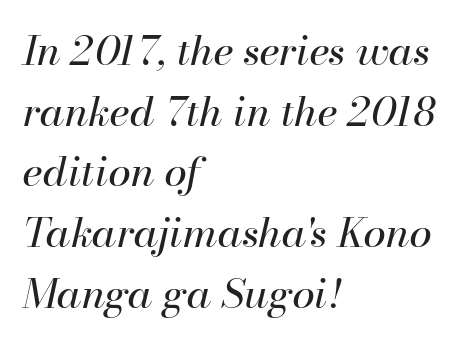
A typesetter would call this leading conventional body-copy spacing. Compared with a centered layout, this one pins lines to the left instead. Character widths vary here, with narrow letters taking less room than wide ones. You can tell it's italic because the verticals aren't actually vertical.
